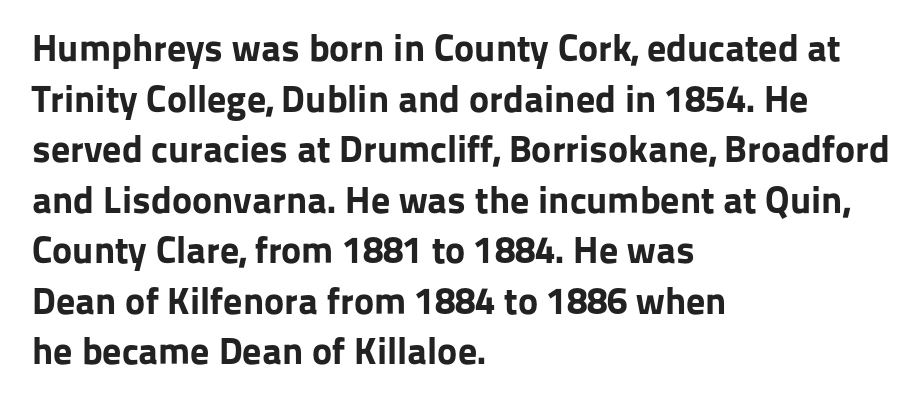
{"serif": "no", "italic": "no", "bold": "yes", "weight": "bold", "width": "normal", "stroke_contrast": "low", "x_height": "medium", "monospaced": "no", "underline": "no", "align": "left", "line_spacing": "normal", "line_spacing_ratio": 1.33, "letter_spacing": "normal", "letter_spacing_em": 0.0, "glyph_px": 38}
